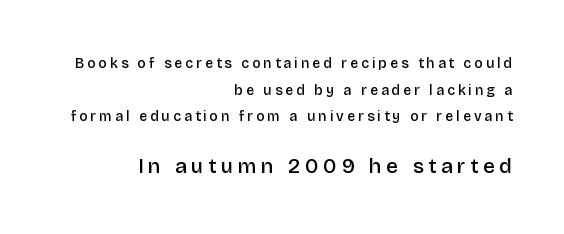
{"italic": "no", "bold": "semi", "underline": "no", "align": "right", "line_spacing": "loose", "line_spacing_ratio": 1.91, "letter_spacing": "wide", "letter_spacing_em": 0.22, "larger_block": "second", "size_ratio": 1.5, "glyph_px": 21}
